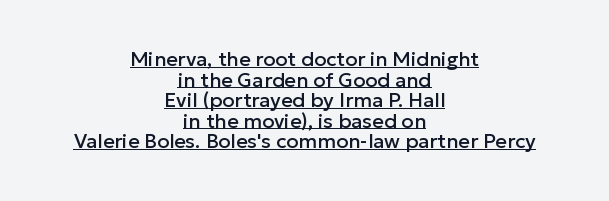
The image shows 20 px text type, upright; set centered, tight line spacing (1.03x), normal letter spacing, underlined.
